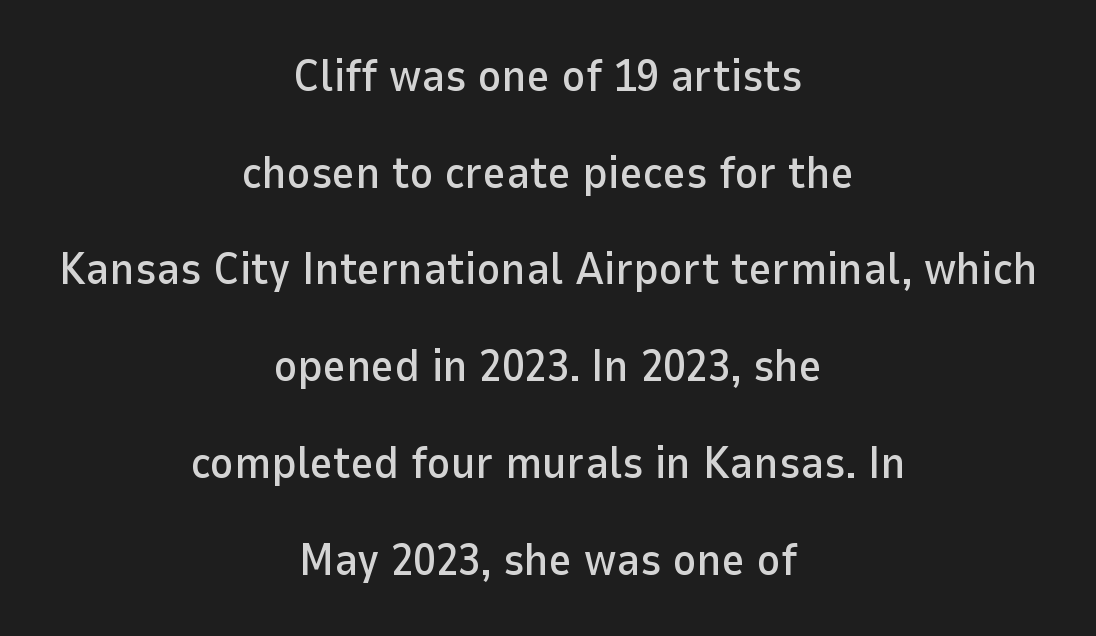
Q: Is the text italic (slanted)? A: No, it is upright.
Q: Is the typeface a serif or a sans-serif typeface? A: Sans-serif.
Q: Is the text underlined? A: No.
Q: How is the paragraph aligned? A: Centered.
Q: Is the spacing between letters normal or unusually wide? A: Normal.
Q: Is the spacing between lines tight, normal or loose? A: Loose.
Q: Width (condensed, normal, or wide)? A: Normal.
Q: Stroke contrast? A: Low.
Q: x-height? A: Medium.
Q: Monospaced? A: No.
